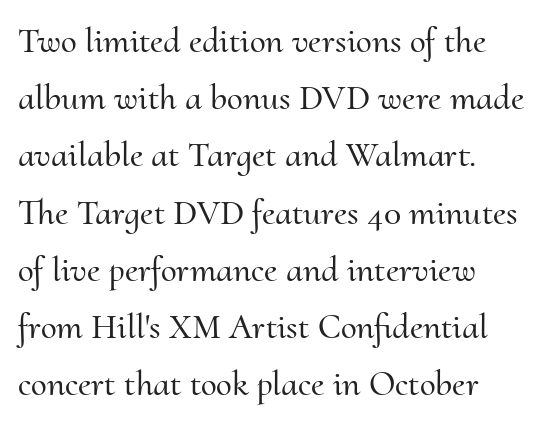
The image shows 36 px serif type, upright; set left-aligned, normal line spacing (1.59x), normal letter spacing, not underlined; medium stroke contrast and a small x-height.
